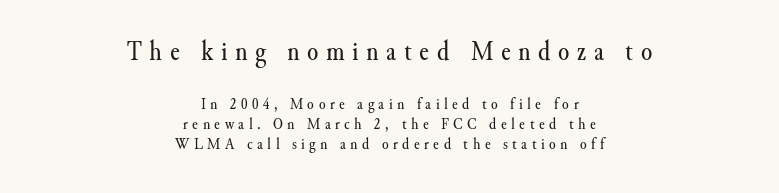
The image shows 29 px regular-weight serif type, upright; set centered, line spacing 1.19x, unusually wide letter spacing (+0.26 em), not underlined; the first (top) block is 1.71x larger; medium stroke contrast and a small x-height.
